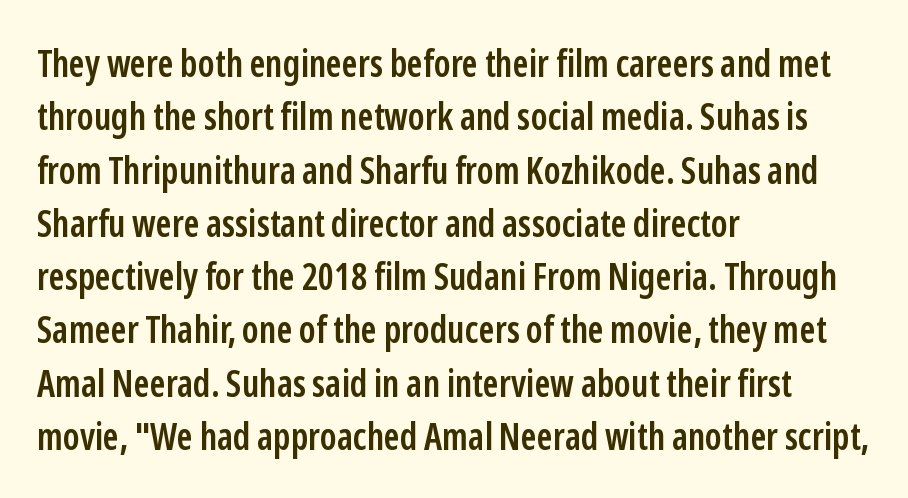
Q: Is the text bold? A: Semi-bold.
Q: Is the text italic (slanted)? A: No, it is upright.
Q: Is the typeface a serif or a sans-serif typeface? A: Sans-serif.
Q: Is the text underlined? A: No.
Q: How is the paragraph aligned? A: Left-aligned.
Q: Is the spacing between letters normal or unusually wide? A: Normal.
Q: Is the spacing between lines tight, normal or loose? A: Normal.
Q: Width (condensed, normal, or wide)? A: Condensed.
Q: Stroke contrast? A: Low.
Q: x-height? A: Medium.
Q: Monospaced? A: No.
